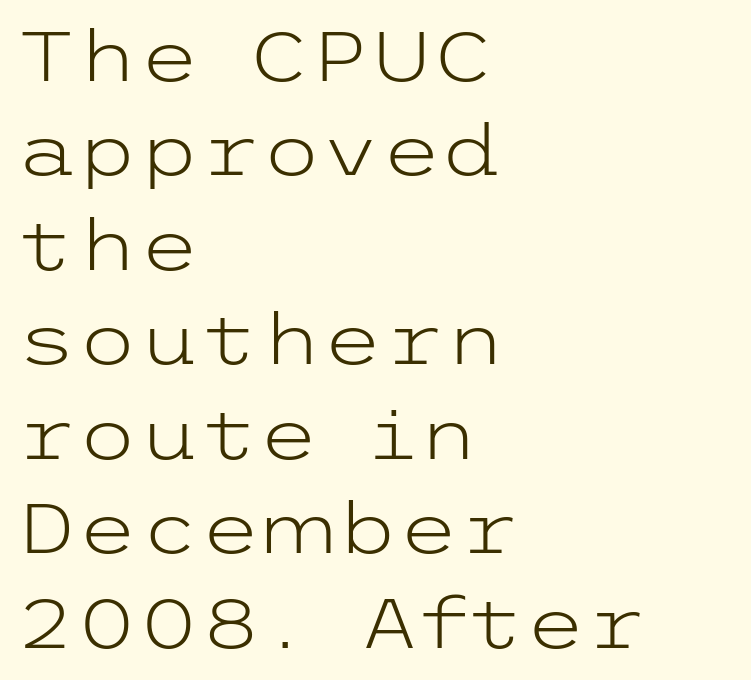
The image shows 70 px light, wide sans-serif type, upright; set left-aligned, normal line spacing (1.35x), normal letter spacing, not underlined; low stroke contrast and a medium x-height.
